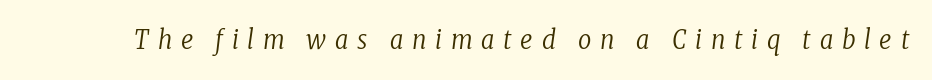
The image shows 26 px text type, italic (leaning right); set unusually wide letter spacing (+0.34 em), not underlined.
